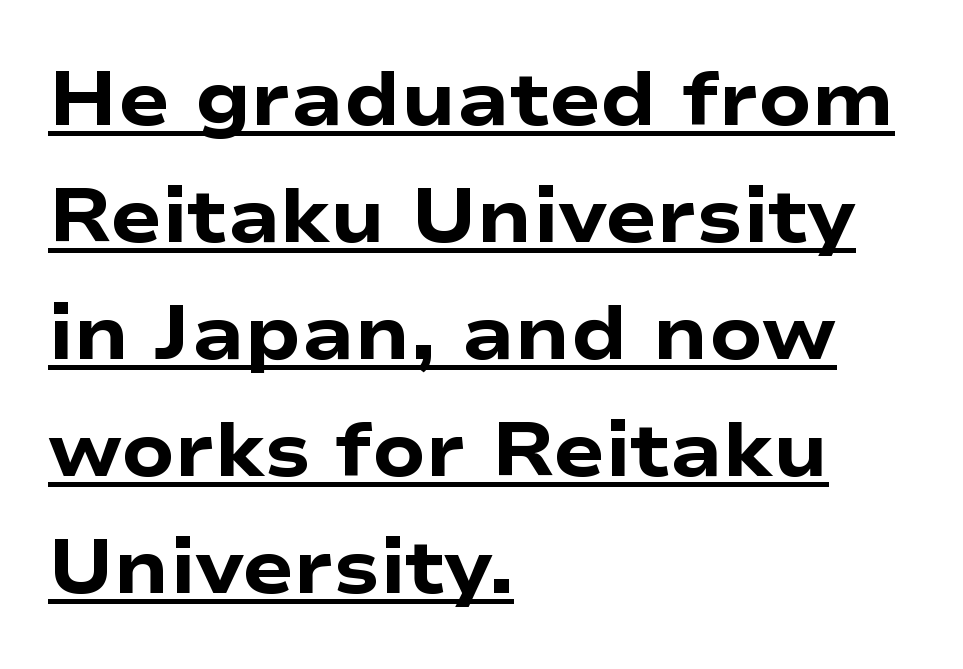
{"serif": "no", "italic": "no", "bold": "yes", "weight": "heavy", "width": "wide", "stroke_contrast": "low", "x_height": "medium", "monospaced": "no", "underline": "yes", "align": "left", "line_spacing": "normal", "line_spacing_ratio": 1.54, "letter_spacing": "normal", "letter_spacing_em": 0.0, "glyph_px": 76}
